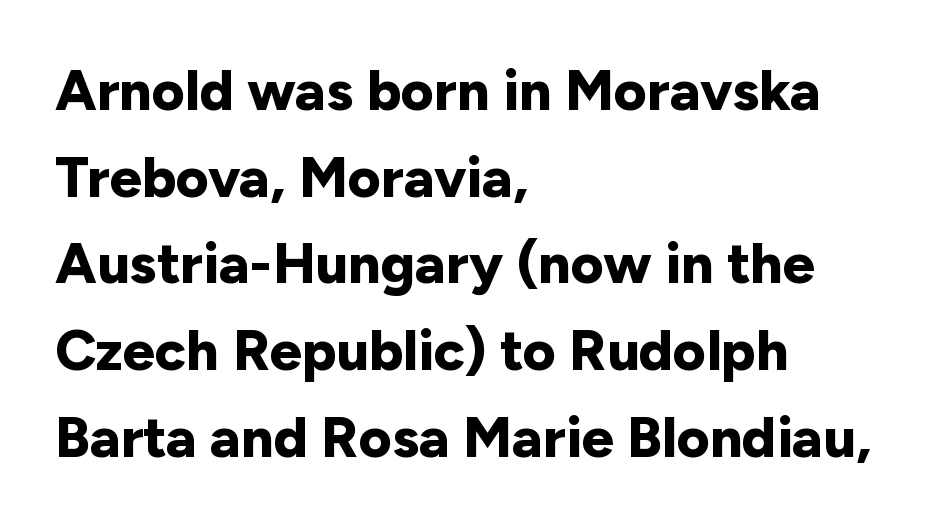
Heavy-handed strokes throughout: this text is bold. Notice how the stems are strictly vertical — no italics here. Anything drawn beneath the words? Only blank space. Serifs: no, the terminals of the letterforms are clean.
